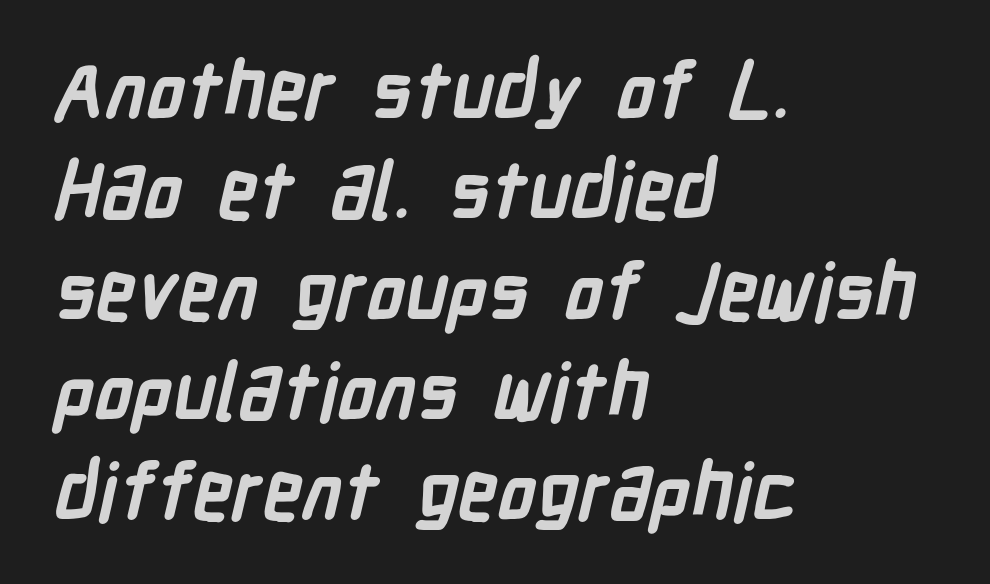
Q: Is the text bold? A: Yes.
Q: Is the typeface a serif or a sans-serif typeface? A: Sans-serif.
Q: Is the text underlined? A: No.
Q: How is the paragraph aligned? A: Left-aligned.
Q: Is the spacing between letters normal or unusually wide? A: Normal.
Q: Is the spacing between lines tight, normal or loose? A: Normal.
Q: Width (condensed, normal, or wide)? A: Condensed.
Q: Stroke contrast? A: Low.
Q: x-height? A: Medium.
Q: Monospaced? A: No.
